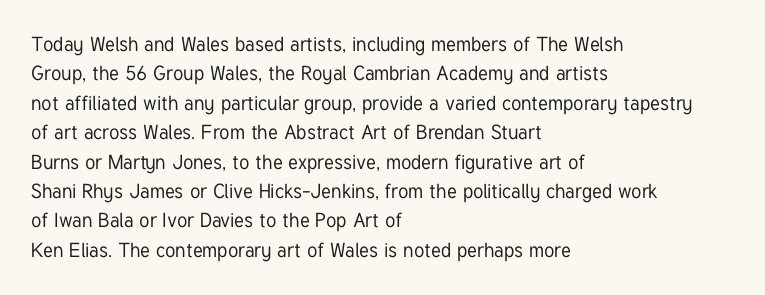
Notice how the passage keeps a crisp vertical edge on the left only. The space directly below the letters is spotless. The designer left line spacing at the default. Honestly, the letter spacing is just normal — you wouldn't notice it. Posture: vertical.
